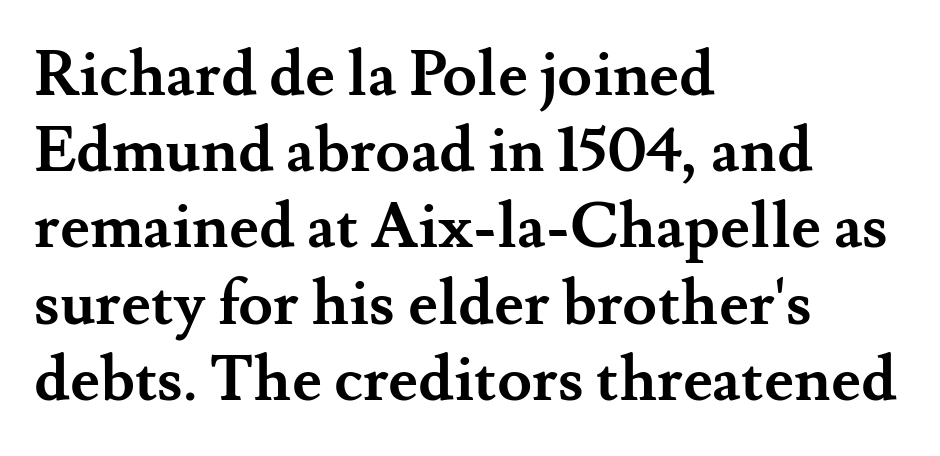
The rendering shows small feet on the letterforms — a serif design. This sample has the flowing, uneven cadence of proportional lettering. Anything drawn beneath the words? Only blank space. No extra tracking has been applied to these lines. This is heavy type, rendered in bold.
